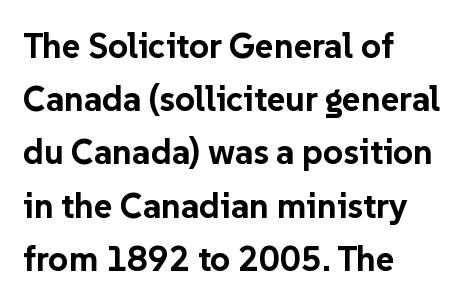
Q: Is the text bold? A: Yes.
Q: Is the text italic (slanted)? A: No, it is upright.
Q: Is the typeface a serif or a sans-serif typeface? A: Sans-serif.
Q: Is the text underlined? A: No.
Q: How is the paragraph aligned? A: Left-aligned.
Q: Is the spacing between letters normal or unusually wide? A: Normal.
Q: Is the spacing between lines tight, normal or loose? A: Normal.
Q: Width (condensed, normal, or wide)? A: Normal.
Q: Stroke contrast? A: Low.
Q: x-height? A: Medium.
Q: Monospaced? A: No.
